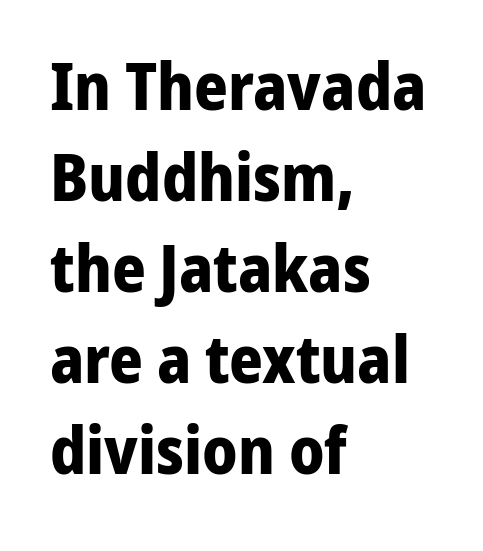
{"serif": "no", "italic": "no", "bold": "yes", "weight": "bold", "width": "normal", "stroke_contrast": "low", "x_height": "medium", "monospaced": "no", "underline": "no", "align": "left", "line_spacing": "normal", "line_spacing_ratio": 1.4, "letter_spacing": "normal", "letter_spacing_em": 0.0, "glyph_px": 65}
